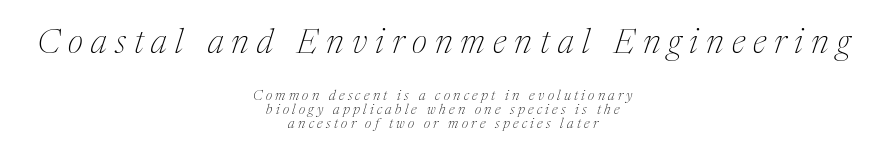
{"serif": "yes", "italic": "yes", "lean": "right", "slant_degrees": 17, "bold": "no", "weight": "thin", "width": "normal", "stroke_contrast": "medium", "x_height": "medium", "monospaced": "no", "underline": "no", "align": "center", "line_spacing": "tight", "line_spacing_ratio": 0.99, "letter_spacing": "wide", "letter_spacing_em": 0.24, "larger_block": "first", "size_ratio": 2.43, "glyph_px": 34}
